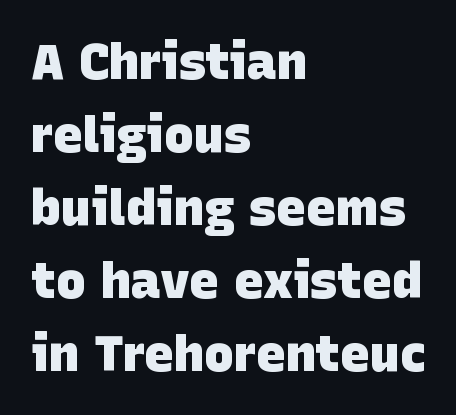
Rows of type keep a routine distance in the vertical direction. A bare baseline throughout the passage. Weight: bold. Type style note: lacks serifs. These lines are set flush left with a ragged right edge.
